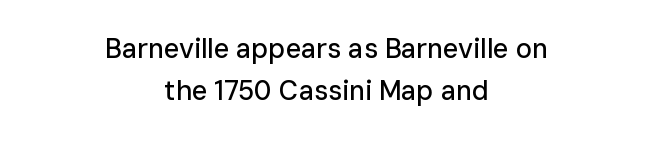
The image shows 27 px text type, upright; set centered, normal line spacing (1.56x), normal letter spacing, not underlined.
